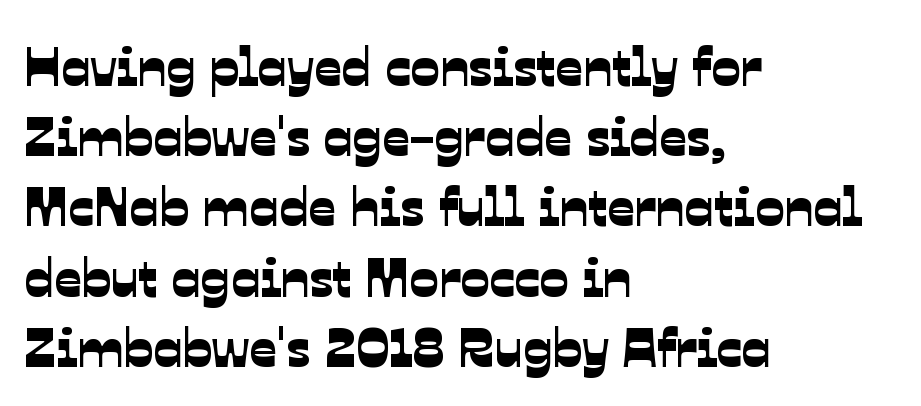
{"serif": "no", "width": "normal", "stroke_contrast": "low", "x_height": "medium", "monospaced": "no", "underline": "no", "align": "left", "line_spacing": "normal", "line_spacing_ratio": 1.3, "letter_spacing": "normal", "letter_spacing_em": 0.0, "glyph_px": 54}
